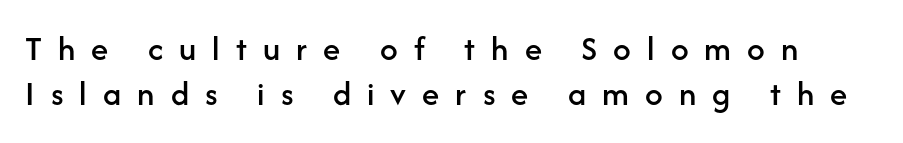
Are there feet on the stems? There aren't — it's a sans. The lettering holds an erect, upright posture throughout. Think of a printed novel: that variable character pitch is what you see here. Students, observe: this is what conventionally led text looks like. The space directly below the letters is spotless. Substantial extra tracking has been applied to these lines.
